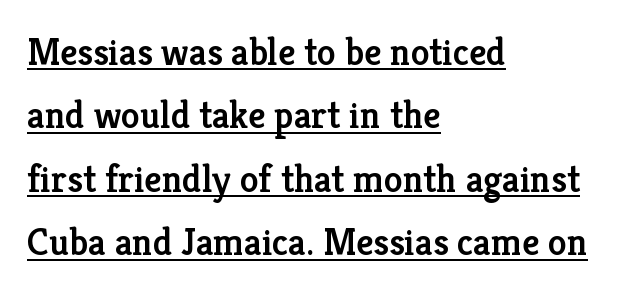
The axis of the letterforms is exactly vertical. Leading matches the norm, producing a regular column. Each glyph is drawn with semibold strokes, heavier than normal yet not fully bold. Reading down the block, your eye returns to a fixed left position each line. Note the varied advance widths — an 'i' is clearly narrower than an 'm'.
